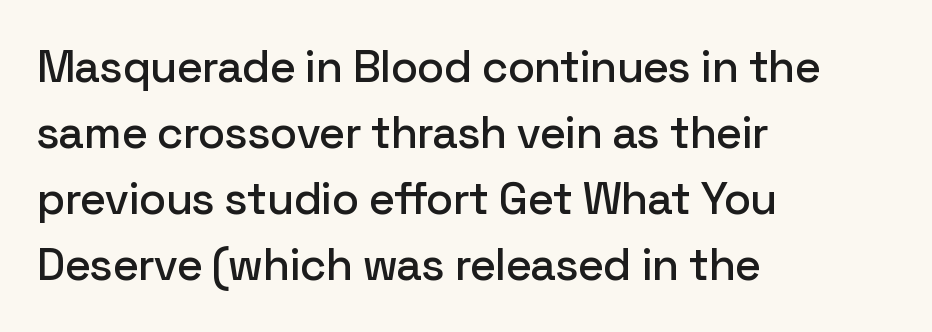
The image shows 45 px sans-serif type, upright; set left-aligned, normal line spacing (1.47x), normal letter spacing, not underlined; low stroke contrast and a medium x-height.
